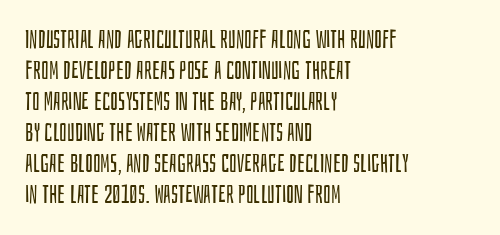
{"italic": "no", "bold": "no", "underline": "no", "align": "left", "line_spacing_ratio": 1.24, "letter_spacing": "normal", "letter_spacing_em": 0.0, "glyph_px": 25}
